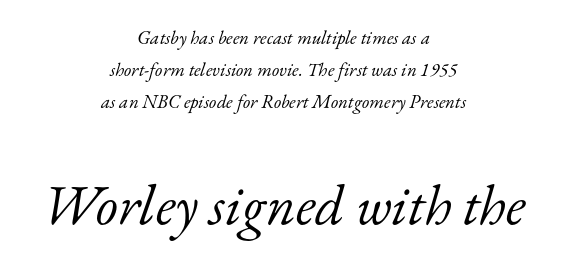
Anything drawn beneath the words? Only blank space. Inter-character spacing is left at the font's built-in metrics. Would a proofreader flag this as italicized? Yes. Line starts and ends both wander, symmetrically. Scale increases going downward across the two blocks. Here the designer chose a conventional face with non-uniform glyph widths.
